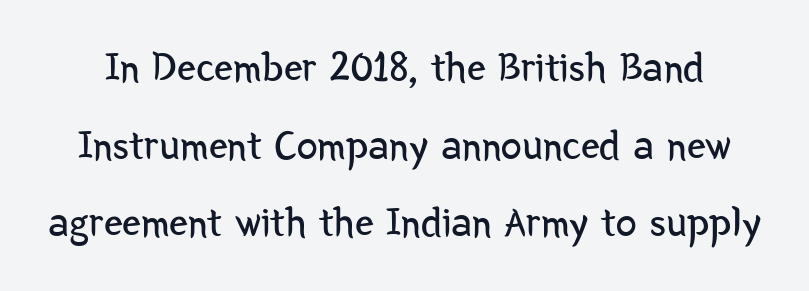
The face used here is proportionally spaced, like ordinary book or web type. The type is set solid horizontally, with unmodified tracking. The area under the type is left untouched. This reads as an unemphasized weight, regular at the heaviest. A typesetter would label this face a sans. This sample uses an upright cut, with every glyph sitting square on the baseline.
